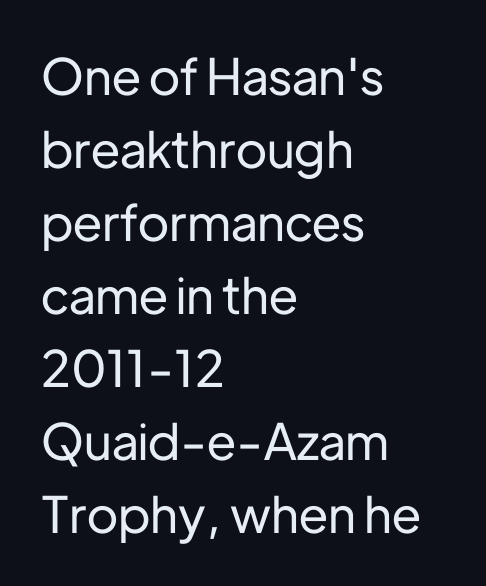
Q: Is the text italic (slanted)? A: No, it is upright.
Q: Is the typeface a serif or a sans-serif typeface? A: Sans-serif.
Q: Is the text underlined? A: No.
Q: How is the paragraph aligned? A: Left-aligned.
Q: Is the spacing between letters normal or unusually wide? A: Normal.
Q: Is the spacing between lines tight, normal or loose? A: Normal.
Q: Width (condensed, normal, or wide)? A: Normal.
Q: Stroke contrast? A: Low.
Q: x-height? A: Medium.
Q: Monospaced? A: No.
